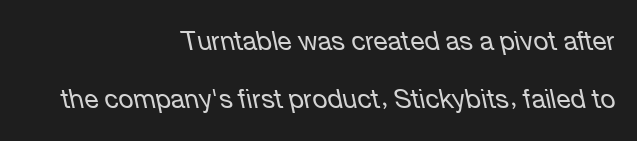
{"italic": "yes", "lean": "left", "slant_degrees": 12, "bold": "no", "underline": "no", "align": "right", "line_spacing": "loose", "line_spacing_ratio": 2.23, "letter_spacing": "normal", "letter_spacing_em": 0.0, "glyph_px": 26}
